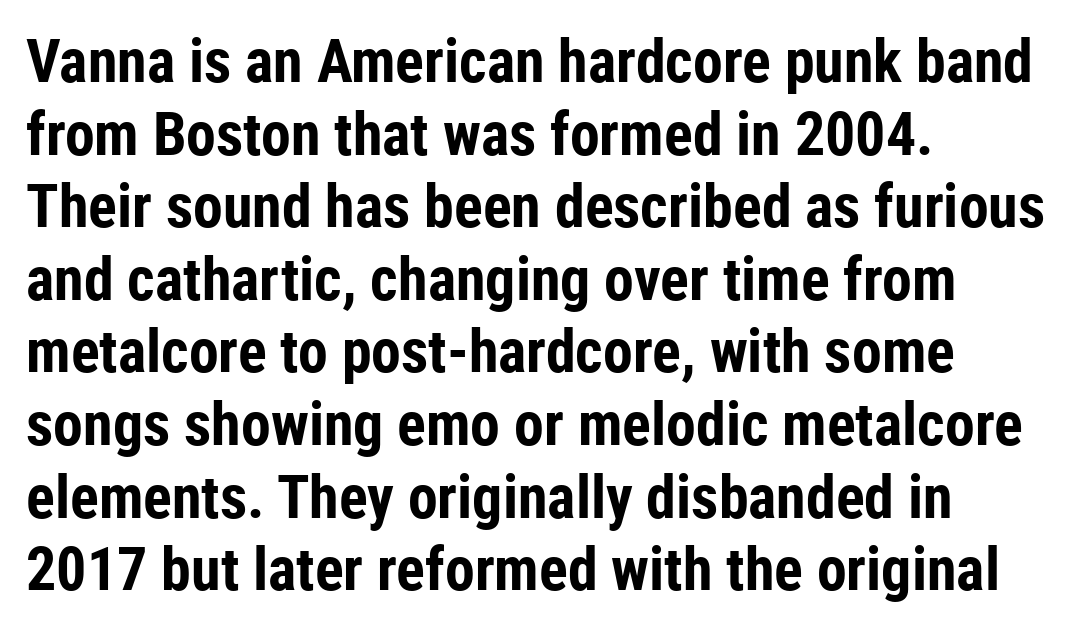
Q: Is the text bold? A: Yes.
Q: Is the text italic (slanted)? A: No, it is upright.
Q: Is the typeface a serif or a sans-serif typeface? A: Sans-serif.
Q: Is the text underlined? A: No.
Q: How is the paragraph aligned? A: Left-aligned.
Q: Is the spacing between letters normal or unusually wide? A: Normal.
Q: Width (condensed, normal, or wide)? A: Condensed.
Q: Stroke contrast? A: Low.
Q: x-height? A: Medium.
Q: Monospaced? A: No.
